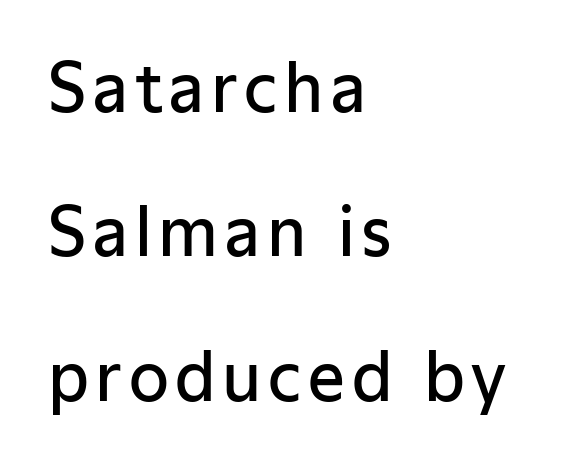
The text was rendered using a sans face with plain stroke endings. The passage shown is semibold, sitting just below true bold. Is this a fixed-width face? No — the glyphs have proportional, varying widths. The typesetter chose a ragged-right arrangement here.
